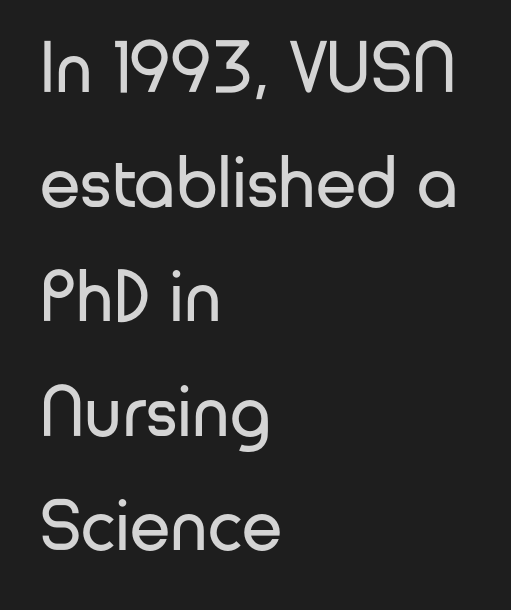
The image shows 73 px regular-weight sans-serif type, upright; set left-aligned, normal line spacing (1.57x), normal letter spacing, not underlined; low stroke contrast and a medium x-height.
